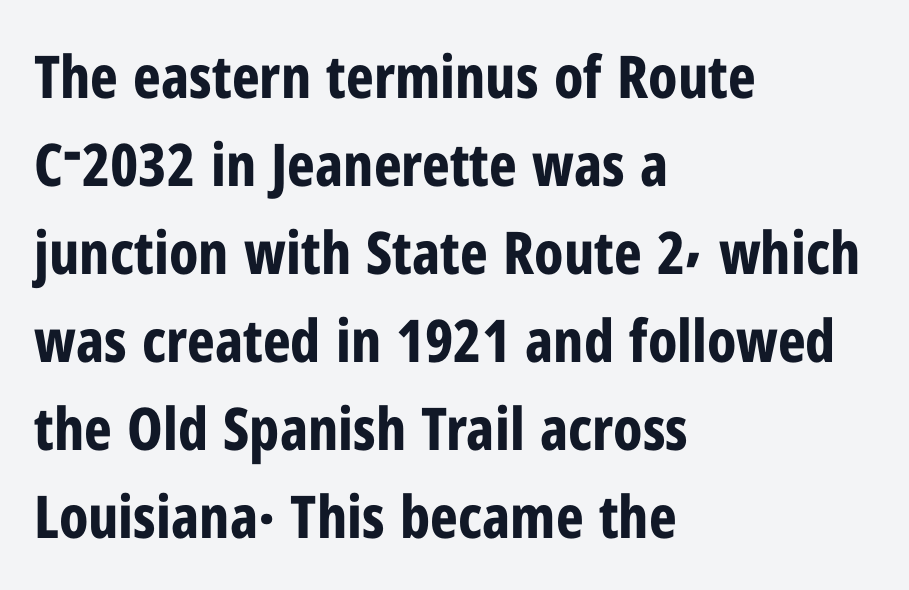
{"serif": "no", "italic": "no", "bold": "yes", "weight": "bold", "width": "condensed", "stroke_contrast": "low", "x_height": "medium", "monospaced": "no", "underline": "no", "align": "left", "line_spacing": "normal", "line_spacing_ratio": 1.49, "letter_spacing": "normal", "letter_spacing_em": 0.0, "glyph_px": 59}
